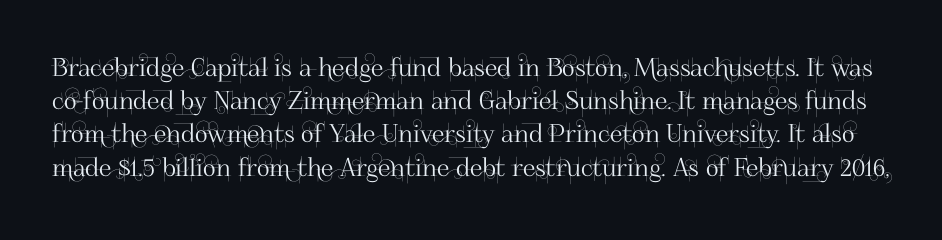
Q: Is the text italic (slanted)? A: No, it is upright.
Q: Is the text underlined? A: No.
Q: Is the spacing between letters normal or unusually wide? A: Normal.
Q: Is the spacing between lines tight, normal or loose? A: Normal.
